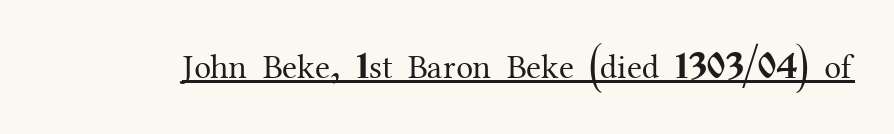
Q: Is the text bold? A: No.
Q: Is the text italic (slanted)? A: No, it is upright.
Q: Is the typeface a serif or a sans-serif typeface? A: Serif.
Q: Is the text underlined? A: Yes.
Q: Is the spacing between letters normal or unusually wide? A: Normal.
Q: Width (condensed, normal, or wide)? A: Normal.
Q: Stroke contrast? A: Medium.
Q: x-height? A: Medium.
Q: Monospaced? A: No.
